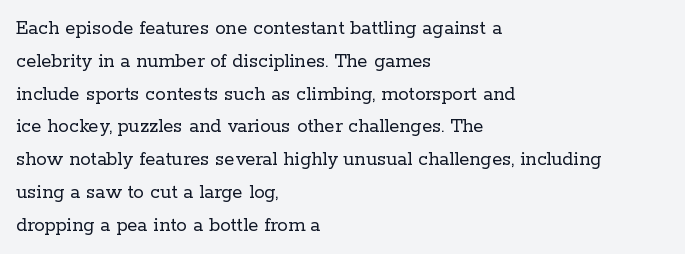
{"italic": "no", "bold": "no", "underline": "no", "align": "left", "line_spacing": "normal", "line_spacing_ratio": 1.56, "letter_spacing": "normal", "letter_spacing_em": 0.0, "glyph_px": 21}
